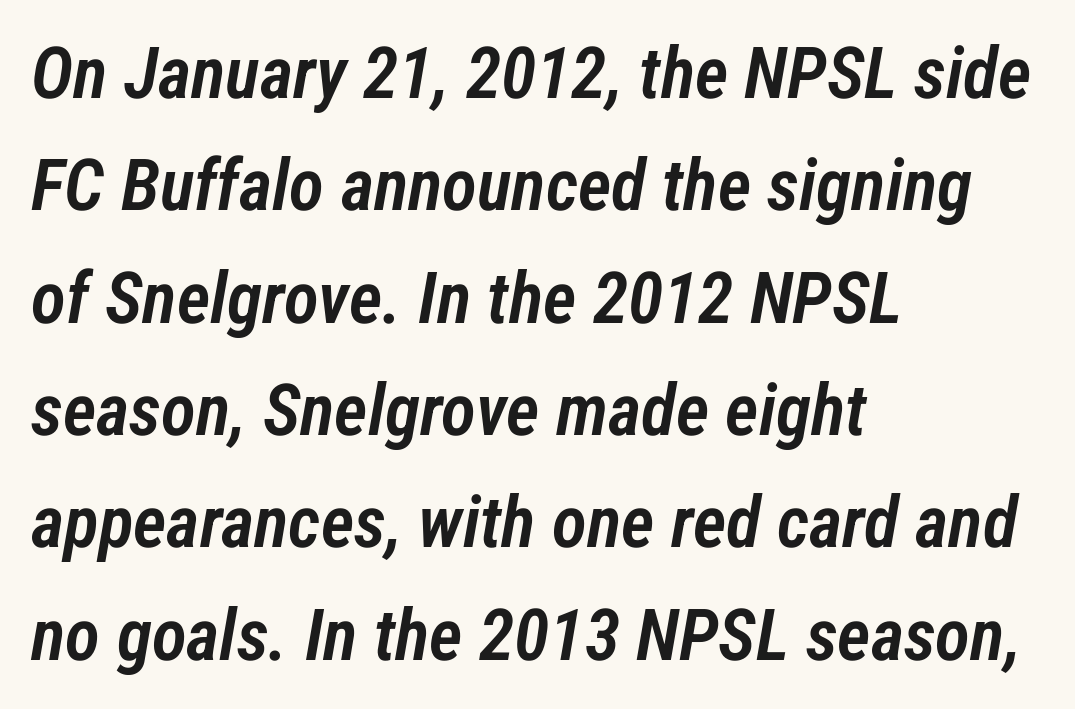
The image shows 72 px semibold, condensed type, italic (leaning right); set left-aligned, normal line spacing (1.56x), normal letter spacing, not underlined; low stroke contrast and a medium x-height.
